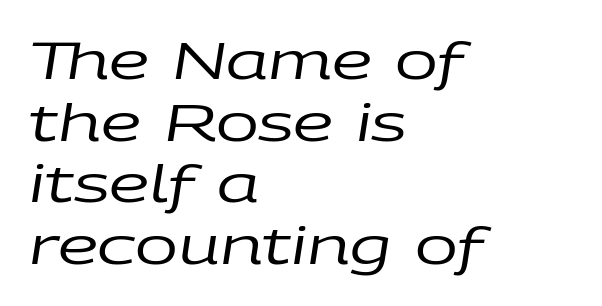
No letter is thick-stroked: the sample isn't bold. Tall strokes in this sample are angled rather than plumb. Line starts are locked; line ends wander. The rendering uses natural spacing where letterforms have individual widths. Rule under the text: the space is simply empty.
